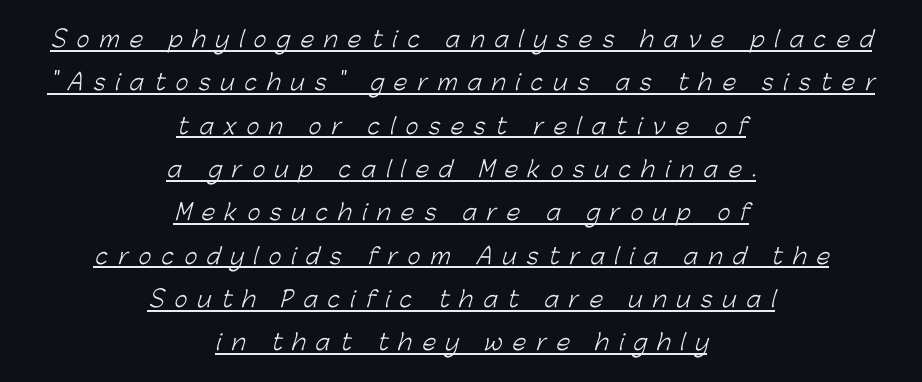
Tracking value appears strongly positive — letters spread wide. This sample is center-justified, so both line endings float freely. The characters are drawn with everyday or finer stroke widths. Check the space under the baseline: a stroke is drawn there. A great deal of white space separates one row of letters from the next.
